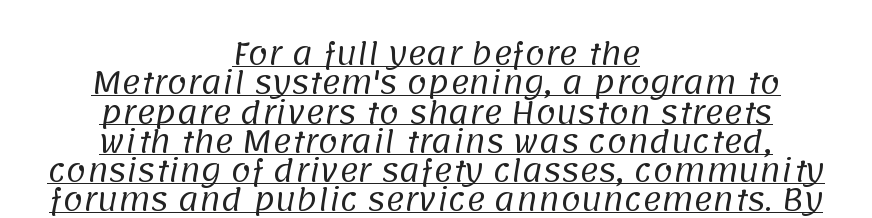
{"serif": "no", "bold": "no", "weight": "regular", "width": "normal", "stroke_contrast": "low", "x_height": "large", "monospaced": "no", "underline": "yes", "align": "center", "line_spacing": "tight", "line_spacing_ratio": 1.01, "letter_spacing": "normal", "letter_spacing_em": 0.0, "glyph_px": 29}
